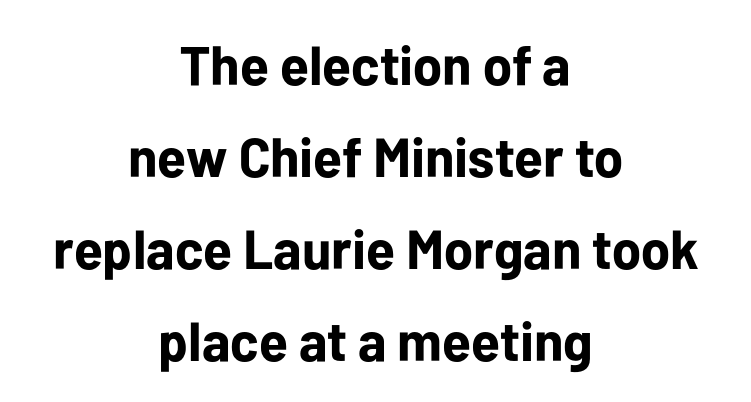
These lines are rendered in a variable-pitch font. Nope, no serifs anywhere on these letters. The characters look thick and weighty, a clear bold. Observe the ordinary spacing: letters are neighbours, not strangers. Check the space under the baseline: it is left empty.
